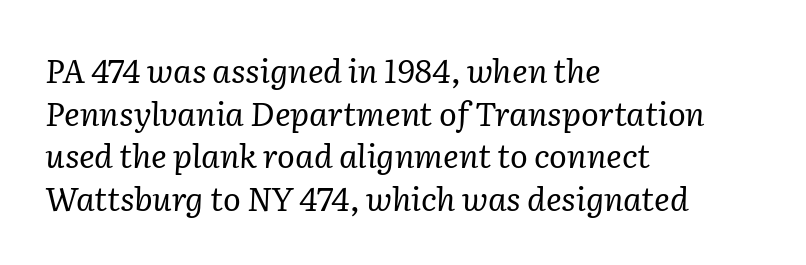
{"serif": "yes", "italic": "yes", "lean": "right", "slant_degrees": 2, "bold": "no", "weight": "regular", "width": "normal", "stroke_contrast": "low", "x_height": "medium", "monospaced": "no", "underline": "no", "align": "left", "line_spacing": "normal", "line_spacing_ratio": 1.29, "letter_spacing": "normal", "letter_spacing_em": 0.0, "glyph_px": 33}
